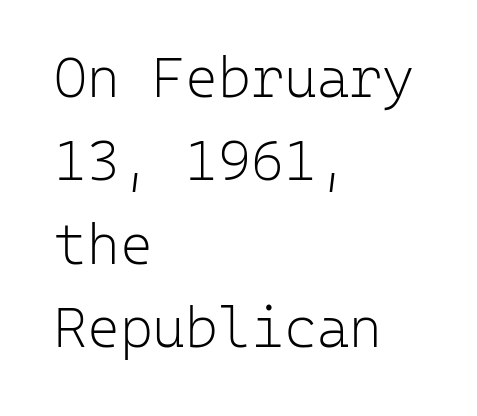
The image shows 56 px light sans-serif type, upright, monospaced; set left-aligned, normal line spacing (1.49x), normal letter spacing, not underlined; low stroke contrast and a medium x-height.
